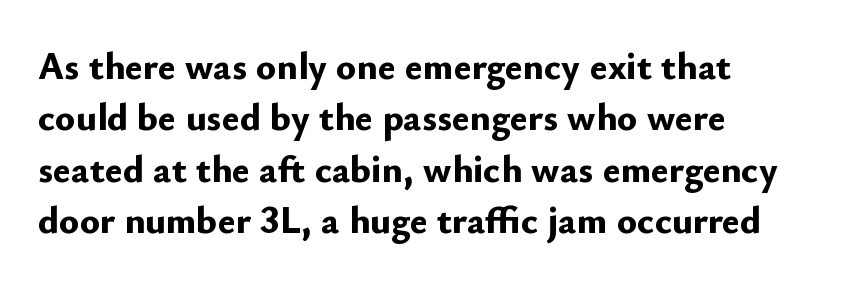
The image shows 38 px bold sans-serif type, upright; set left-aligned, normal line spacing (1.35x), normal letter spacing, not underlined; low stroke contrast and a small x-height.
